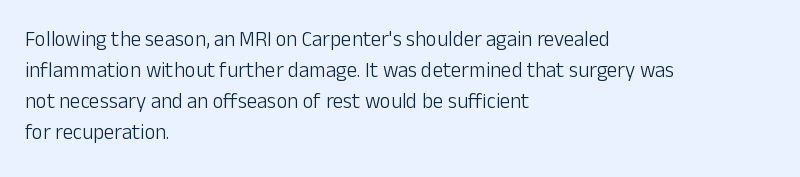
{"italic": "no", "bold": "no", "underline": "no", "align": "left", "line_spacing": "normal", "line_spacing_ratio": 1.48, "letter_spacing": "normal", "letter_spacing_em": 0.0, "glyph_px": 21}
